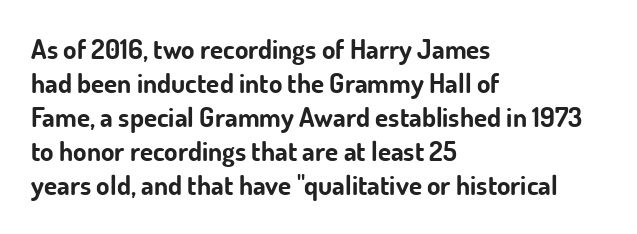
Does the weight exceed regular? Yes, all the way to bold. Short note: letters normally spaced. The space beneath each line is pristine and unruled. The typesetter chose a ragged-right arrangement here. Posture: vertical. The passage shown stacks its lines at a standard gap.
